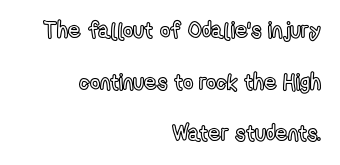
Q: Is the text italic (slanted)? A: No, it is upright.
Q: Is the text underlined? A: No.
Q: How is the paragraph aligned? A: Right-aligned.
Q: Is the spacing between letters normal or unusually wide? A: Normal.
Q: Is the spacing between lines tight, normal or loose? A: Loose.
